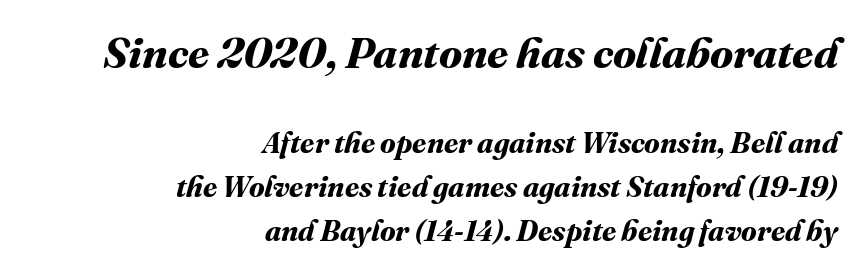
Each word holds together tightly as a unit, with standard inter-letter gaps. All the whitespace from short lines collects on the left. Block one is the big one; block two sits smaller underneath. This rendering features lettering with no underline. A typesetter would call this leading conventional body-copy spacing.
